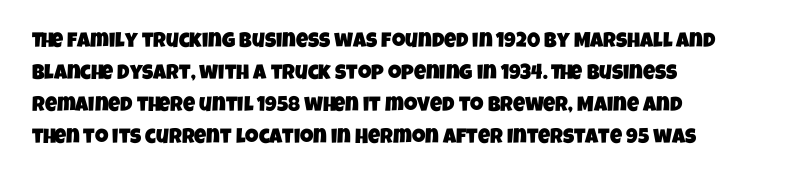
This block has exactly the height ordinary leading produces. Line beginnings align vertically; line endings do not. Descenders are the only things crossing below the line. Nothing unusual about the tracking: characters are spaced as the font intends.
